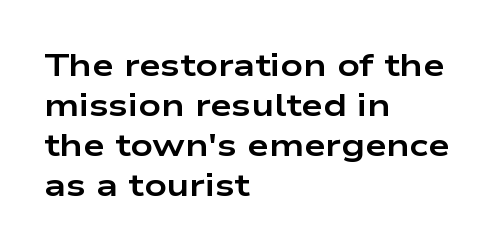
{"serif": "no", "italic": "no", "bold": "yes", "weight": "bold", "width": "wide", "stroke_contrast": "low", "x_height": "medium", "monospaced": "no", "underline": "no", "align": "left", "line_spacing": "normal", "line_spacing_ratio": 1.29, "letter_spacing": "normal", "letter_spacing_em": 0.0, "glyph_px": 31}
